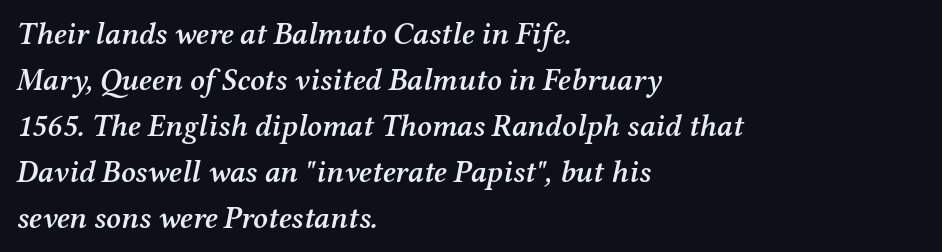
Words float on clear page, feet unadorned. Serif or sans? Serif — the stroke terminals have little feet. Slant detected: the letters are inclined. Inter-character spacing is left at the font's built-in metrics. Leading matches the norm, producing a regular column.
